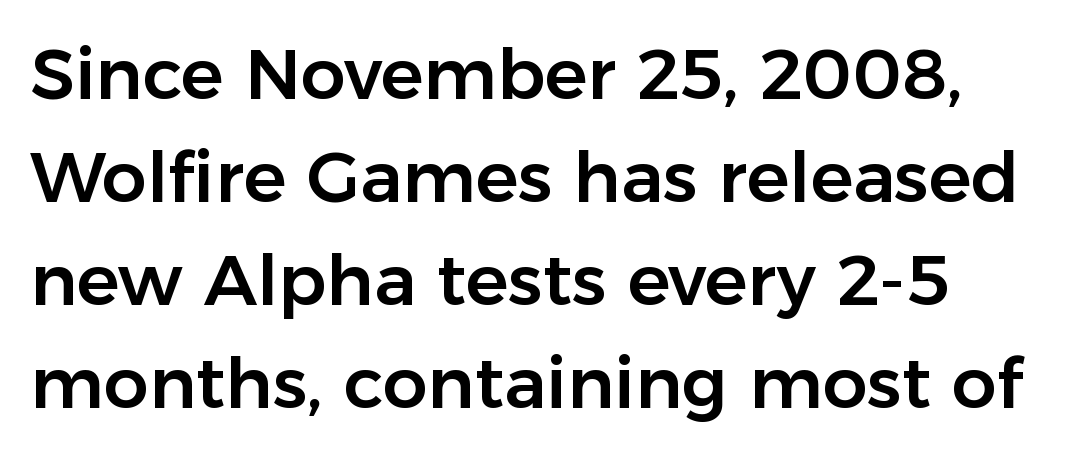
{"serif": "no", "italic": "no", "width": "normal", "stroke_contrast": "low", "x_height": "medium", "monospaced": "no", "underline": "no", "line_spacing": "normal", "line_spacing_ratio": 1.45, "letter_spacing": "normal", "letter_spacing_em": 0.0, "glyph_px": 71}
